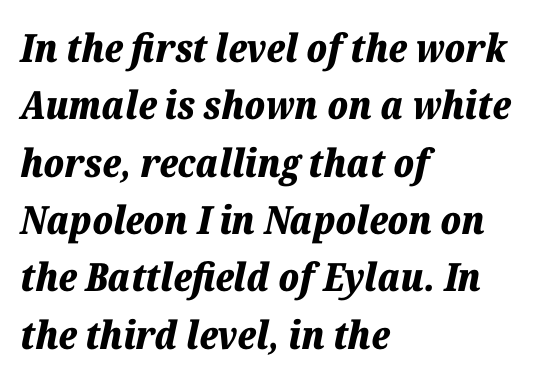
{"italic": "yes", "lean": "right", "slant_degrees": 12, "bold": "yes", "weight": "bold", "width": "normal", "stroke_contrast": "low", "x_height": "medium", "monospaced": "no", "underline": "no", "align": "left", "line_spacing": "normal", "line_spacing_ratio": 1.47, "letter_spacing": "normal", "letter_spacing_em": 0.0, "glyph_px": 39}
